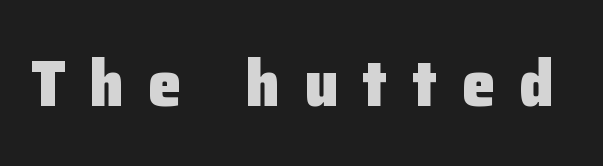
Q: Is the text bold? A: Yes.
Q: Is the text italic (slanted)? A: No, it is upright.
Q: Is the typeface a serif or a sans-serif typeface? A: Sans-serif.
Q: Is the text underlined? A: No.
Q: Is the spacing between letters normal or unusually wide? A: Unusually wide.
Q: Width (condensed, normal, or wide)? A: Normal.
Q: Stroke contrast? A: Low.
Q: x-height? A: Medium.
Q: Monospaced? A: No.
